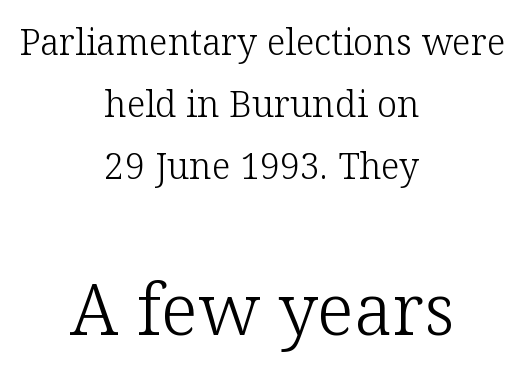
{"serif": "yes", "italic": "no", "bold": "no", "weight": "light", "width": "normal", "stroke_contrast": "low", "x_height": "medium", "monospaced": "no", "underline": "no", "align": "center", "line_spacing_ratio": 1.72, "letter_spacing": "normal", "letter_spacing_em": 0.0, "larger_block": "second", "size_ratio": 1.97, "glyph_px": 71}
